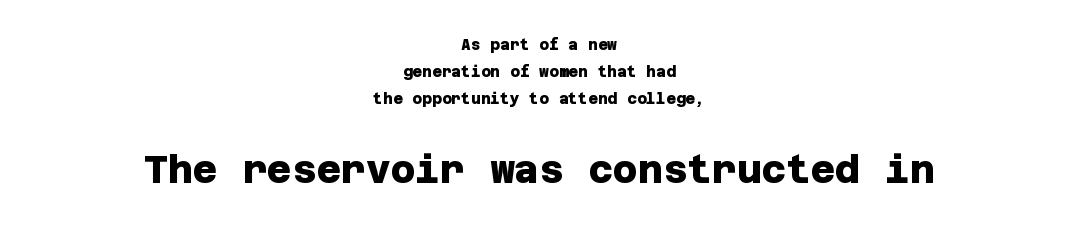
Q: Is the text bold? A: Yes.
Q: Is the typeface a serif or a sans-serif typeface? A: Sans-serif.
Q: Is the text underlined? A: No.
Q: How is the paragraph aligned? A: Centered.
Q: Is the spacing between letters normal or unusually wide? A: Normal.
Q: Which block of text is set in a larger size, the first (top) or the second (bottom)? A: The second (bottom) one.
Q: Width (condensed, normal, or wide)? A: Normal.
Q: Stroke contrast? A: Low.
Q: x-height? A: Large.
